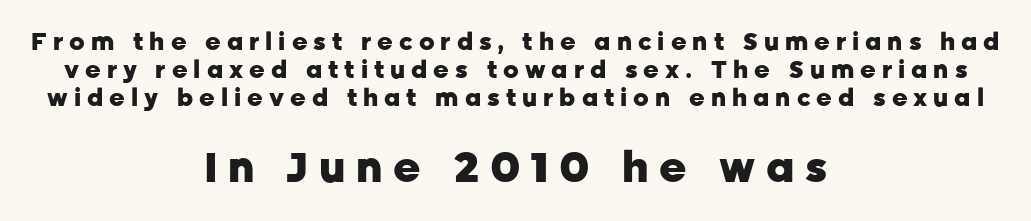
The image shows 42 px heavy sans-serif type, upright; set centered, line spacing 1.17x, unusually wide letter spacing (+0.25 em), not underlined; the second (bottom) block is 1.75x larger; low stroke contrast and a medium x-height.
